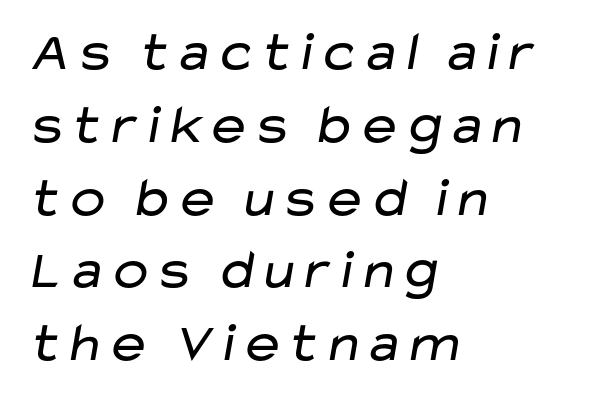
These lines are composed in type without serifs. Check under the words: just untouched page. Note the varied advance widths — an 'i' is clearly narrower than an 'm'. Horizontally, the lines are justified to the leading edge only.
